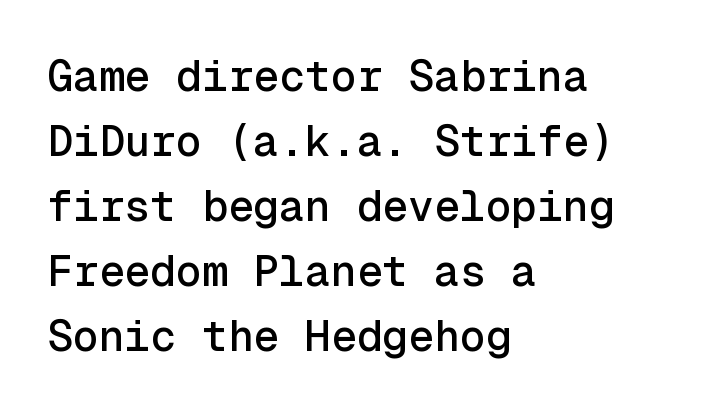
{"serif": "no", "italic": "no", "width": "normal", "x_height": "medium", "monospaced": "yes", "underline": "no", "align": "left", "line_spacing": "normal", "line_spacing_ratio": 1.51, "letter_spacing": "normal", "letter_spacing_em": 0.0, "glyph_px": 43}
